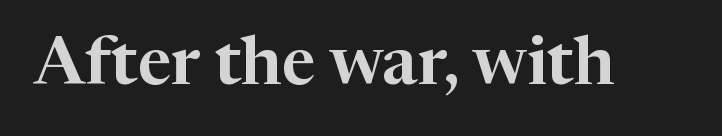
{"serif": "yes", "italic": "no", "width": "normal", "stroke_contrast": "high", "x_height": "medium", "monospaced": "no", "underline": "no", "letter_spacing": "normal", "letter_spacing_em": 0.0, "glyph_px": 67}
